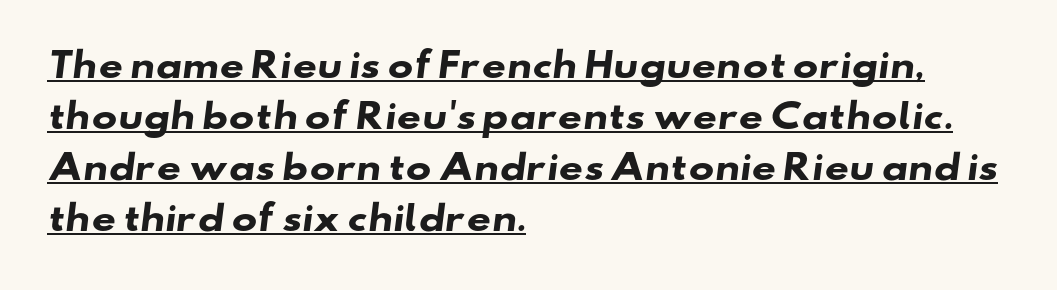
{"serif": "no", "bold": "yes", "weight": "heavy", "width": "wide", "stroke_contrast": "low", "x_height": "small", "monospaced": "no", "underline": "yes", "align": "left", "line_spacing": "normal", "line_spacing_ratio": 1.5, "letter_spacing": "normal", "letter_spacing_em": 0.0, "glyph_px": 34}
